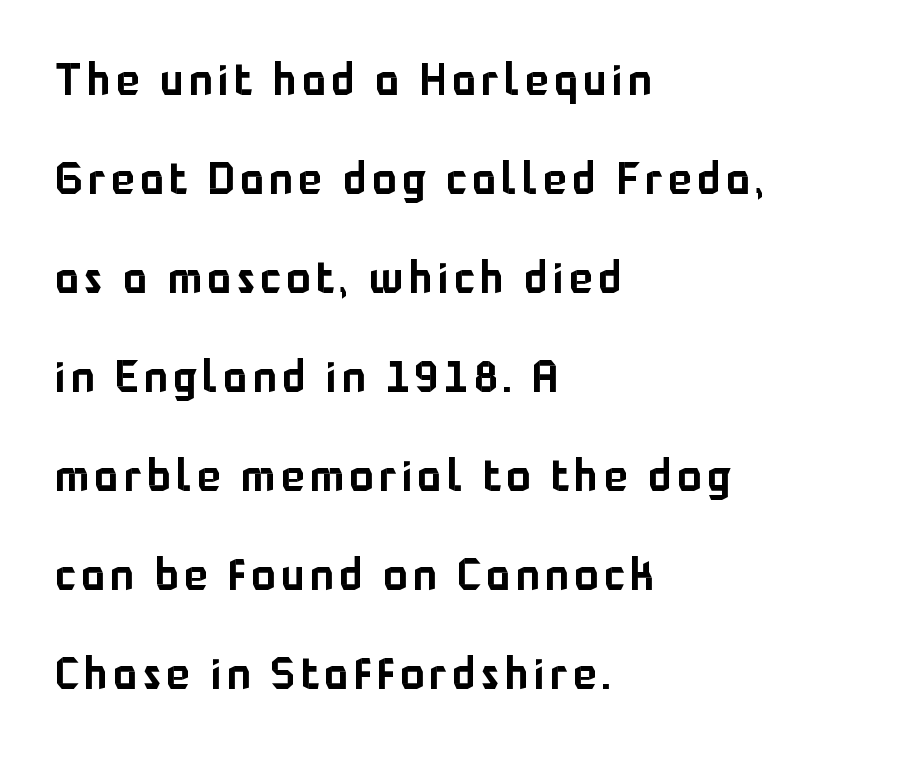
{"serif": "no", "italic": "no", "width": "normal", "stroke_contrast": "low", "x_height": "medium", "monospaced": "no", "underline": "no", "align": "left", "line_spacing": "loose", "line_spacing_ratio": 2.25, "glyph_px": 44}
